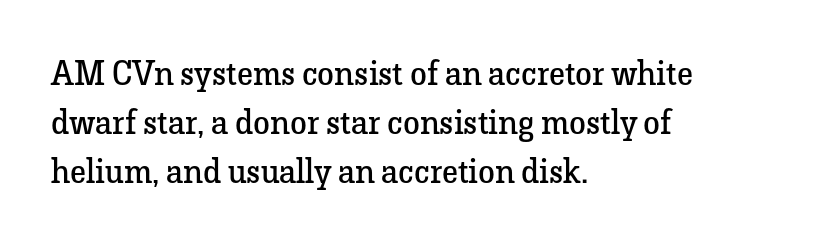
The image shows 34 px regular-weight serif type, upright; set left-aligned, normal line spacing (1.44x), normal letter spacing, not underlined; low stroke contrast and a medium x-height.
